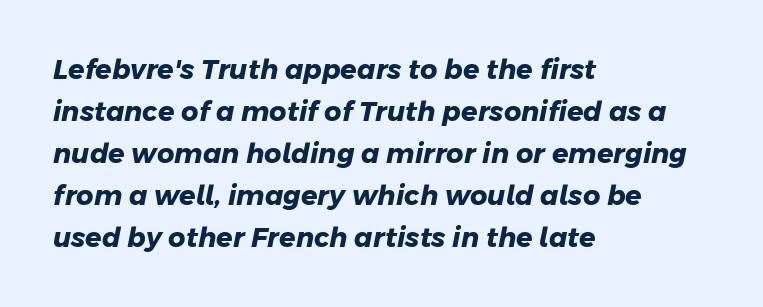
{"bold": "yes", "underline": "no", "align": "left", "line_spacing": "normal", "line_spacing_ratio": 1.56, "letter_spacing": "normal", "letter_spacing_em": 0.0, "glyph_px": 27}
